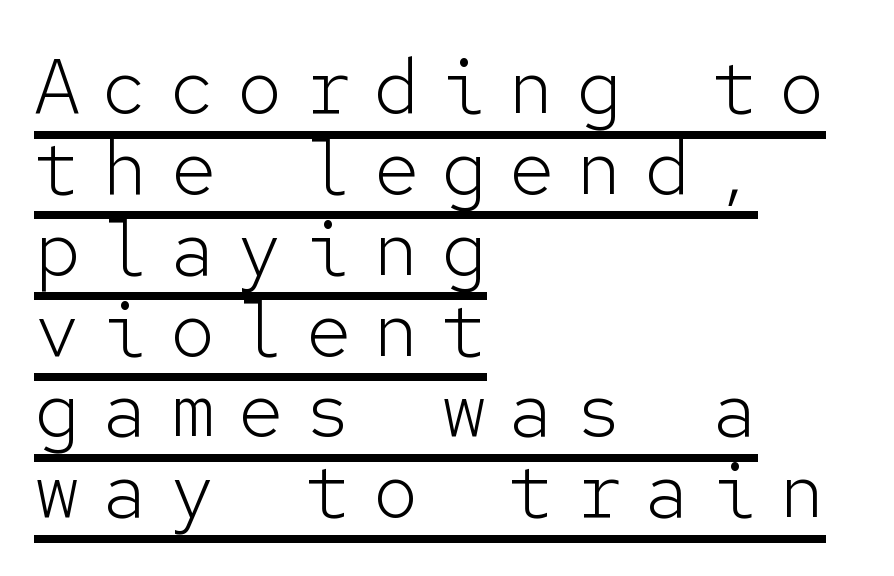
Q: Is the text bold? A: No.
Q: Is the text italic (slanted)? A: No, it is upright.
Q: Is the typeface a serif or a sans-serif typeface? A: Sans-serif.
Q: Is the text underlined? A: Yes.
Q: How is the paragraph aligned? A: Left-aligned.
Q: Is the spacing between letters normal or unusually wide? A: Unusually wide.
Q: Is the spacing between lines tight, normal or loose? A: Tight.
Q: Width (condensed, normal, or wide)? A: Normal.
Q: Stroke contrast? A: Low.
Q: x-height? A: Medium.
Q: Monospaced? A: Yes.
